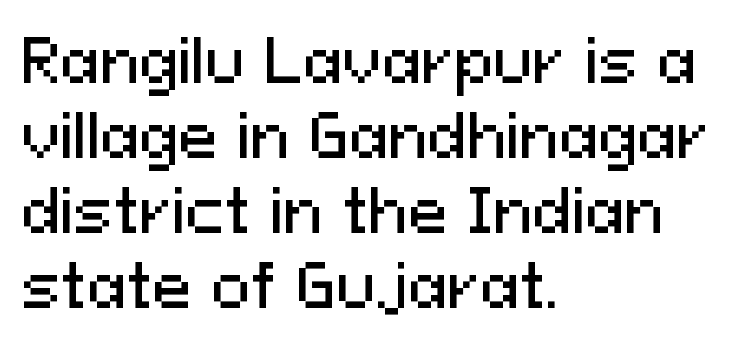
The image shows 59 px sans-serif type, upright; set left-aligned, normal line spacing (1.27x), normal letter spacing, not underlined; medium stroke contrast and a medium x-height.
